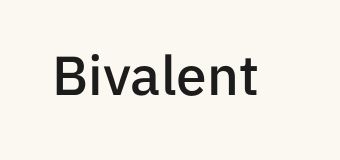
Underlining? Definitely not there. Examine the stroke ends and you'll find no serifs. Characters follow at the spacing the type designer built in. Typographic density is moderately raised because the face is semibold. Ascenders rise straight up at ninety degrees.
